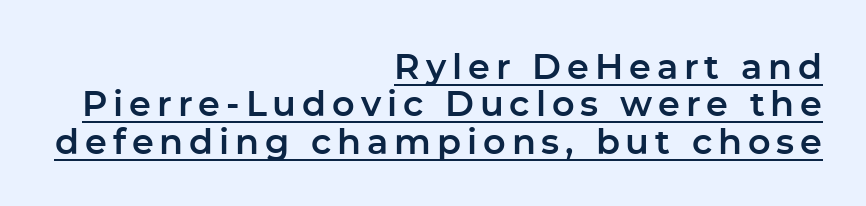
{"serif": "no", "italic": "no", "width": "normal", "stroke_contrast": "low", "x_height": "medium", "monospaced": "no", "underline": "yes", "align": "right", "line_spacing": "tight", "line_spacing_ratio": 1.07, "glyph_px": 35}
